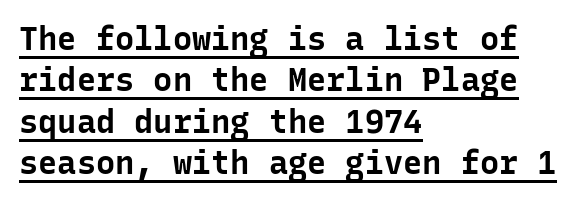
{"serif": "no", "italic": "no", "bold": "yes", "weight": "bold", "width": "normal", "stroke_contrast": "low", "x_height": "medium", "monospaced": "yes", "underline": "yes", "align": "left", "line_spacing": "normal", "line_spacing_ratio": 1.29, "letter_spacing": "normal", "letter_spacing_em": 0.0, "glyph_px": 32}
